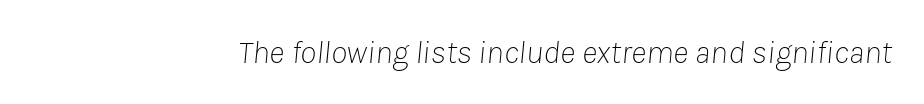
Q: Is the text bold? A: No.
Q: Is the text italic (slanted)? A: Yes, it leans right by about 8 degrees.
Q: Is the text underlined? A: No.
Q: Is the spacing between letters normal or unusually wide? A: Normal.
Q: Width (condensed, normal, or wide)? A: Normal.
Q: Stroke contrast? A: Low.
Q: x-height? A: Medium.
Q: Monospaced? A: No.
